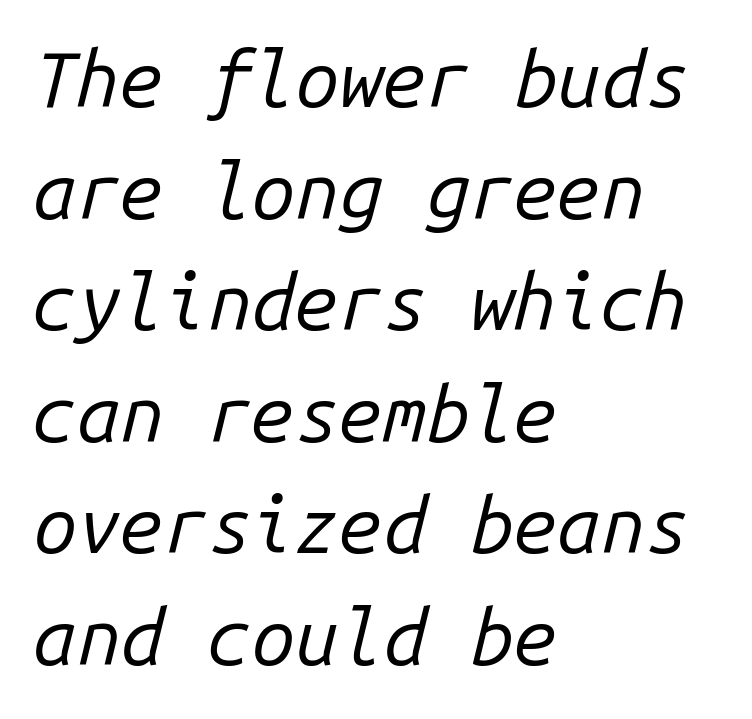
{"italic": "yes", "lean": "right", "slant_degrees": 14, "bold": "no", "weight": "regular", "width": "normal", "stroke_contrast": "low", "x_height": "medium", "monospaced": "yes", "underline": "no", "align": "left", "line_spacing": "normal", "line_spacing_ratio": 1.43, "letter_spacing": "normal", "letter_spacing_em": 0.0, "glyph_px": 78}
